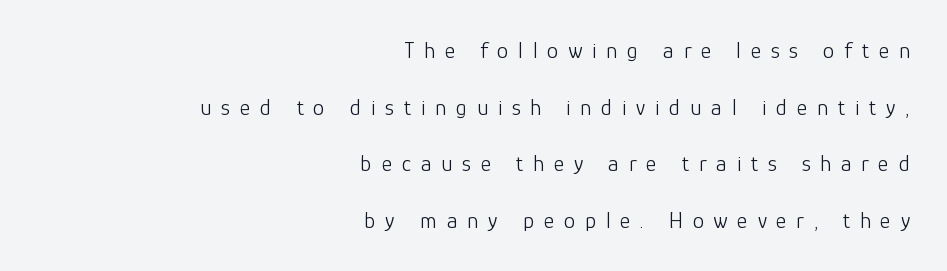
The image shows 23 px text type, upright; set right-aligned, loose line spacing (2.46x), unusually wide letter spacing (+0.42 em), not underlined.
